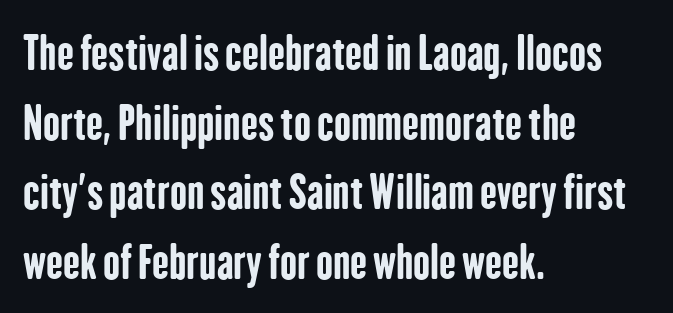
{"serif": "no", "italic": "no", "bold": "yes", "weight": "bold", "width": "condensed", "stroke_contrast": "low", "x_height": "medium", "monospaced": "no", "underline": "no", "align": "left", "line_spacing": "normal", "line_spacing_ratio": 1.55, "letter_spacing": "normal", "letter_spacing_em": 0.0, "glyph_px": 45}
